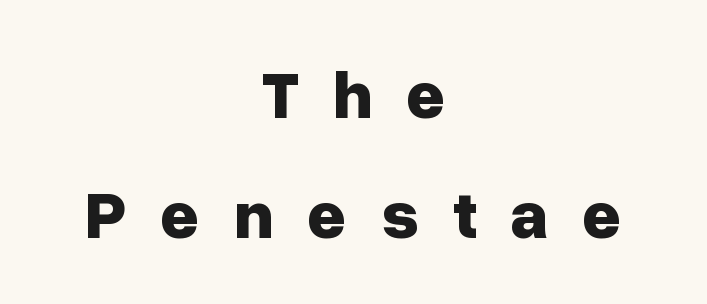
{"serif": "no", "italic": "no", "bold": "yes", "weight": "bold", "width": "normal", "stroke_contrast": "low", "x_height": "medium", "monospaced": "no", "underline": "no", "align": "center", "line_spacing_ratio": 1.77, "letter_spacing": "wide", "letter_spacing_em": 0.49, "glyph_px": 68}
